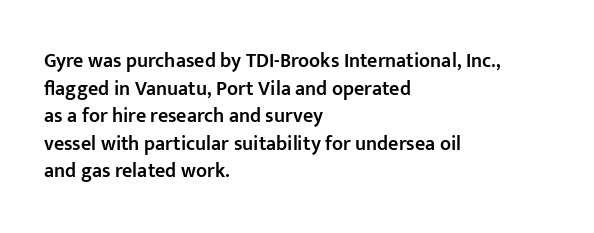
The image shows 20 px text type, upright; set left-aligned, normal line spacing (1.38x), normal letter spacing, not underlined.
